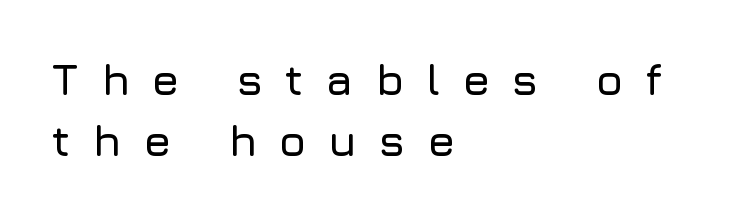
The image shows 44 px sans-serif type, upright; set left-aligned, normal line spacing (1.39x), unusually wide letter spacing (+0.49 em), not underlined; low stroke contrast and a medium x-height.
